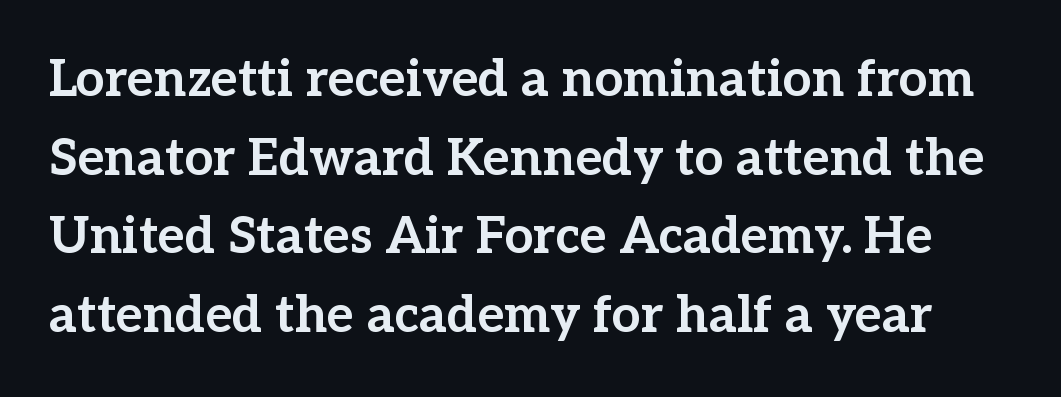
Q: Is the text bold? A: Yes.
Q: Is the text italic (slanted)? A: No, it is upright.
Q: Is the typeface a serif or a sans-serif typeface? A: Serif.
Q: Is the text underlined? A: No.
Q: Is the spacing between letters normal or unusually wide? A: Normal.
Q: Is the spacing between lines tight, normal or loose? A: Normal.
Q: Width (condensed, normal, or wide)? A: Normal.
Q: Stroke contrast? A: Low.
Q: x-height? A: Medium.
Q: Monospaced? A: No.
